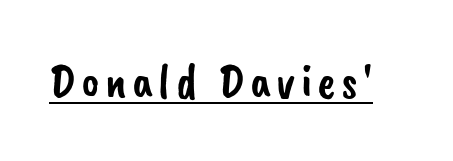
The image shows 49 px sans-serif type; set underlined; low stroke contrast and a small x-height.
